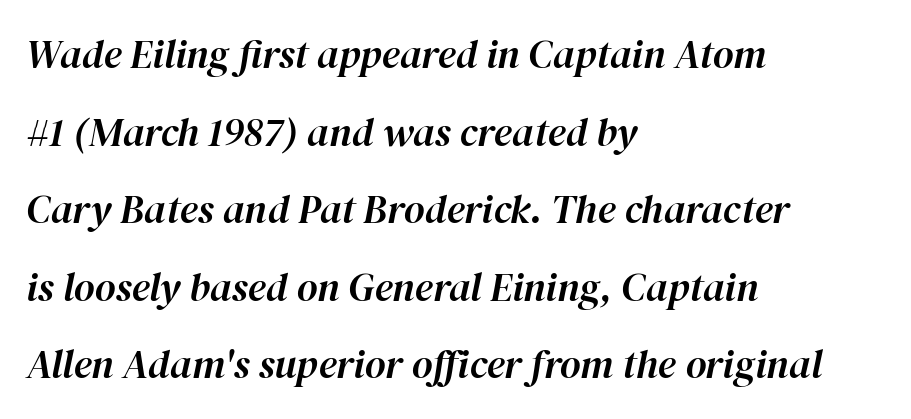
The image shows 40 px text type, italic (leaning right); set left-aligned, loose line spacing (1.94x), normal letter spacing, not underlined; high stroke contrast and a medium x-height.
